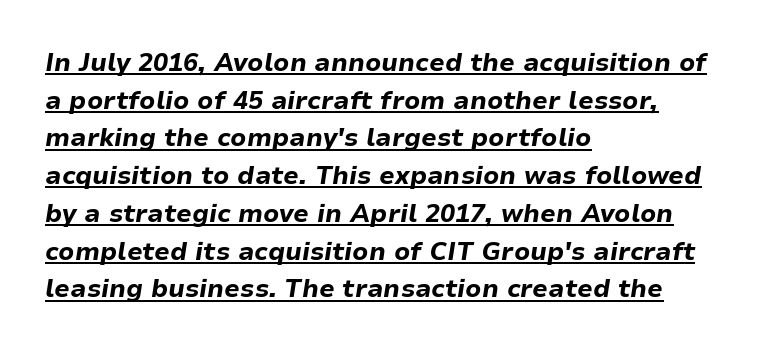
{"italic": "yes", "lean": "right", "slant_degrees": 9, "bold": "yes", "underline": "yes", "align": "left", "line_spacing": "normal", "line_spacing_ratio": 1.51, "letter_spacing": "normal", "letter_spacing_em": 0.0, "glyph_px": 25}
